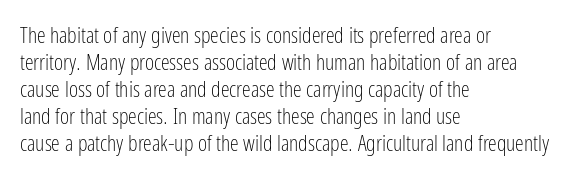
Beneath every word, the page is bare. The lettering holds an erect, upright posture throughout. Caption: face not bold, strokes unweighted. The gaps between neighbouring characters are ordinary and unremarkable.
